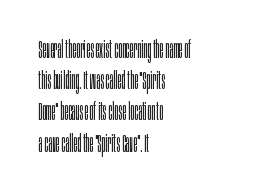
The ragged edge is on the right, which tells us the setting is flush left. The passage shown is not underscored anywhere. These lines were composed using upright roman letters. This sample uses plain, unmodified letter spacing. Reading down the column, the eye jumps a familiar distance to each next line.
